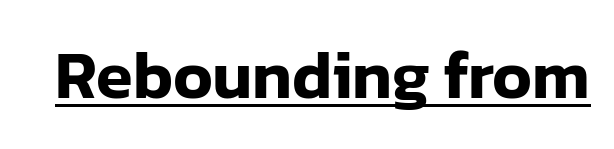
Q: Is the text italic (slanted)? A: No, it is upright.
Q: Is the typeface a serif or a sans-serif typeface? A: Sans-serif.
Q: Is the text underlined? A: Yes.
Q: Is the spacing between letters normal or unusually wide? A: Normal.
Q: Width (condensed, normal, or wide)? A: Normal.
Q: Stroke contrast? A: Low.
Q: x-height? A: Medium.
Q: Monospaced? A: No.
